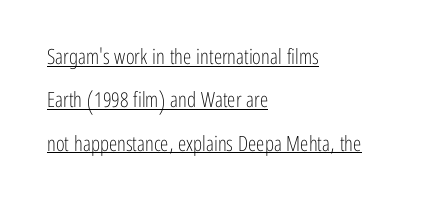
Q: Is the text bold? A: No.
Q: Is the text italic (slanted)? A: No, it is upright.
Q: Is the text underlined? A: Yes.
Q: How is the paragraph aligned? A: Left-aligned.
Q: Is the spacing between letters normal or unusually wide? A: Normal.
Q: Is the spacing between lines tight, normal or loose? A: Loose.
